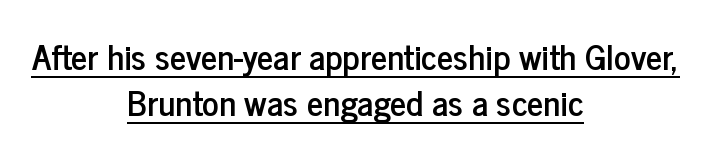
{"serif": "no", "italic": "no", "width": "condensed", "stroke_contrast": "low", "x_height": "medium", "monospaced": "no", "underline": "yes", "align": "center", "line_spacing": "normal", "line_spacing_ratio": 1.31, "letter_spacing": "normal", "letter_spacing_em": 0.0, "glyph_px": 35}
